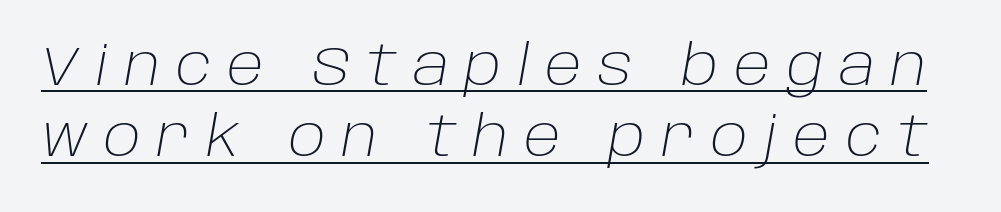
Q: Is the text bold? A: No.
Q: Is the text italic (slanted)? A: Yes, it leans right by about 10 degrees.
Q: Is the text underlined? A: Yes.
Q: Is the spacing between letters normal or unusually wide? A: Unusually wide.
Q: Is the spacing between lines tight, normal or loose? A: Normal.
Q: Width (condensed, normal, or wide)? A: Normal.
Q: Stroke contrast? A: Low.
Q: x-height? A: Large.
Q: Monospaced? A: No.
